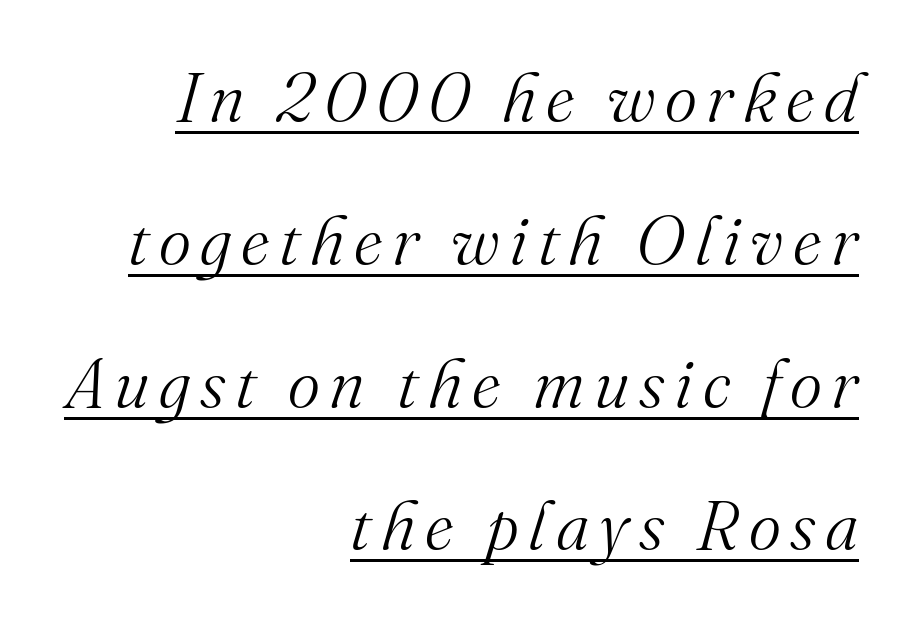
{"serif": "yes", "italic": "yes", "lean": "right", "slant_degrees": 16, "bold": "no", "weight": "light", "width": "normal", "stroke_contrast": "medium", "x_height": "small", "monospaced": "no", "underline": "yes", "align": "right", "line_spacing": "loose", "line_spacing_ratio": 2.07, "glyph_px": 69}
